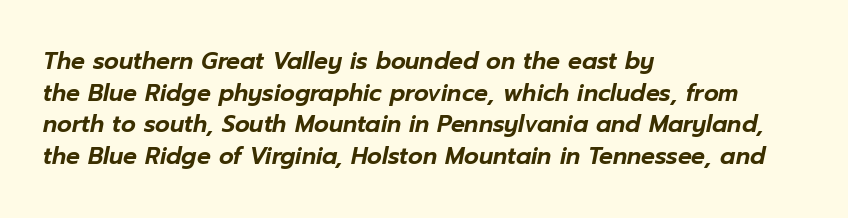
{"italic": "yes", "lean": "right", "slant_degrees": 12, "underline": "no", "align": "left", "line_spacing": "normal", "line_spacing_ratio": 1.38, "letter_spacing": "normal", "letter_spacing_em": 0.0, "glyph_px": 23}
